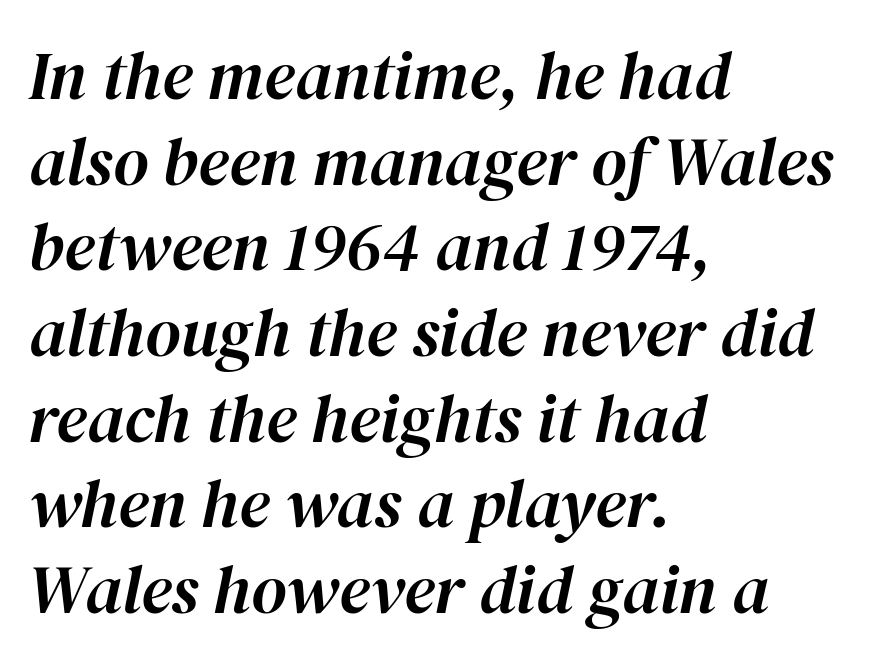
The image shows 68 px text type, italic (leaning right); set left-aligned, normal line spacing (1.26x), normal letter spacing, not underlined; high stroke contrast and a medium x-height.
